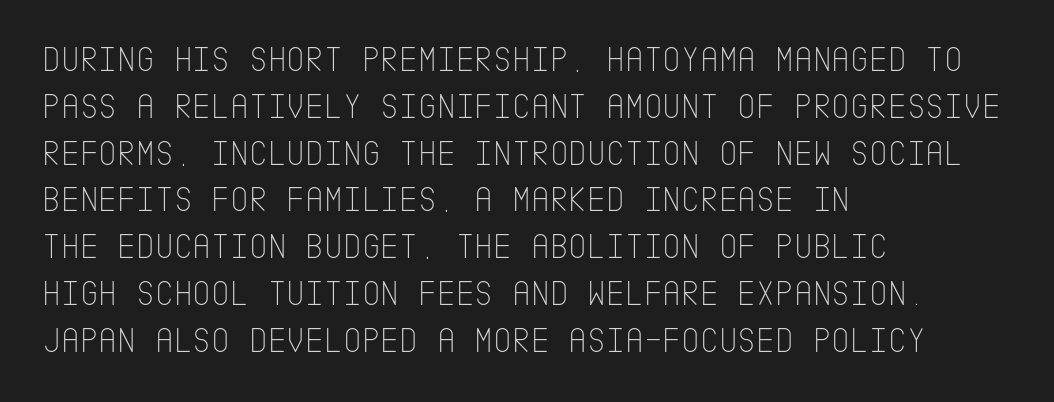
Type without underlining. Characters remain perfectly vertical along every line. This rendering employs a face without finishing strokes, i.e., a sans-serif. These lines stack with their left ends in a neat column.
